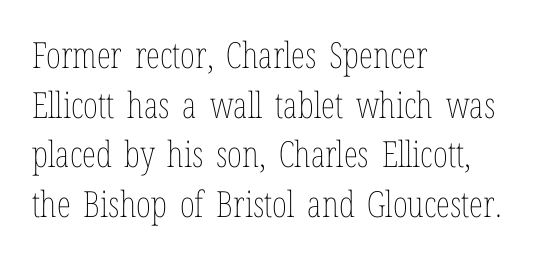
Weight: regular or lighter. The rendering uses natural spacing where letterforms have individual widths. Check the space under the baseline: it is left empty. These lines sit exactly where default settings would place them. There is no visible air inserted between adjacent glyphs.
